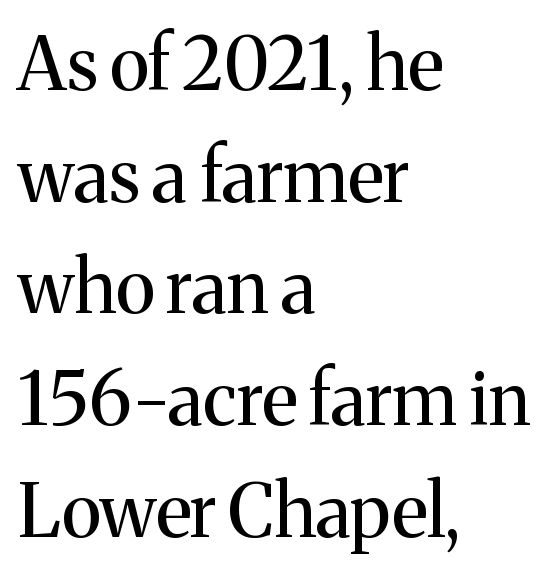
Is this a sans? No — the strokes have serifs. Is this a fixed-width face? No — the glyphs have proportional, varying widths. It's the straight-up-and-down kind of type. Plain, unruled lines of type. Students, observe: this is what conventionally led text looks like. Tracking here is standard; glyphs follow each other at the usual distance.
